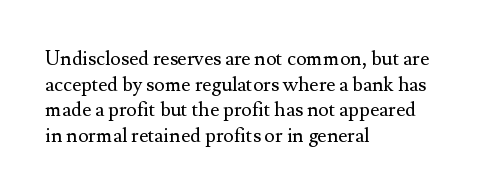
Q: Is the text bold? A: No.
Q: Is the text italic (slanted)? A: No, it is upright.
Q: Is the text underlined? A: No.
Q: How is the paragraph aligned? A: Left-aligned.
Q: Is the spacing between letters normal or unusually wide? A: Normal.
Q: Is the spacing between lines tight, normal or loose? A: Normal.
